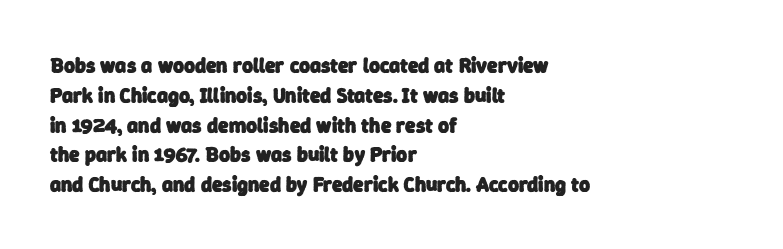
Q: Is the text bold? A: Yes.
Q: Is the text underlined? A: No.
Q: How is the paragraph aligned? A: Left-aligned.
Q: Is the spacing between letters normal or unusually wide? A: Normal.
Q: Is the spacing between lines tight, normal or loose? A: Normal.
